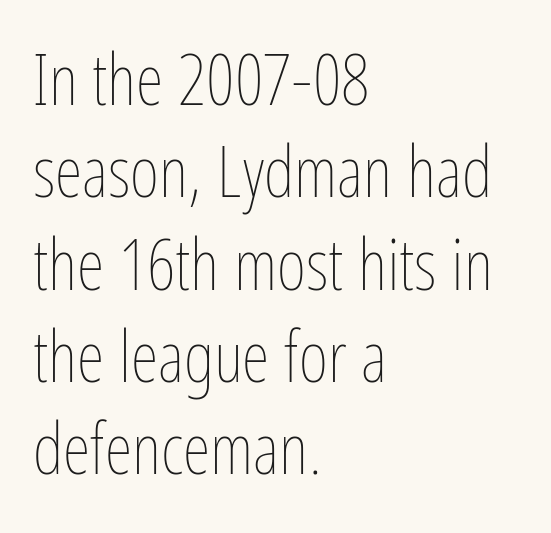
{"italic": "no", "bold": "no", "weight": "thin", "width": "condensed", "stroke_contrast": "low", "x_height": "medium", "monospaced": "no", "underline": "no", "align": "left", "line_spacing": "normal", "line_spacing_ratio": 1.3, "letter_spacing": "normal", "letter_spacing_em": 0.0, "glyph_px": 71}
